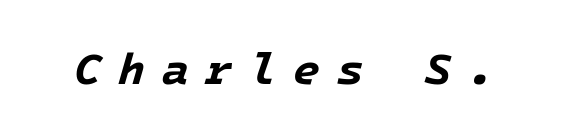
Q: Is the text bold? A: Yes.
Q: Is the text italic (slanted)? A: Yes, it leans right by about 16 degrees.
Q: Is the text underlined? A: No.
Q: Is the spacing between letters normal or unusually wide? A: Unusually wide.
Q: Width (condensed, normal, or wide)? A: Normal.
Q: Stroke contrast? A: Low.
Q: x-height? A: Medium.
